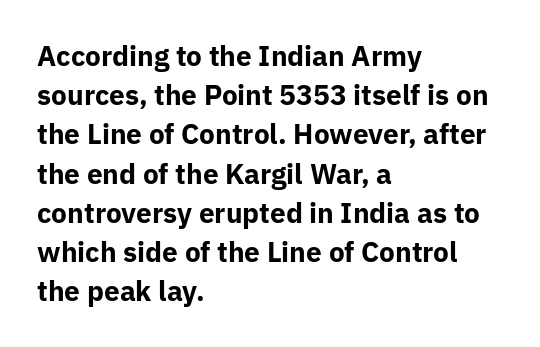
{"serif": "no", "italic": "no", "bold": "yes", "weight": "bold", "width": "normal", "stroke_contrast": "low", "x_height": "medium", "monospaced": "no", "underline": "no", "align": "left", "line_spacing": "normal", "line_spacing_ratio": 1.4, "letter_spacing": "normal", "letter_spacing_em": 0.0, "glyph_px": 28}
